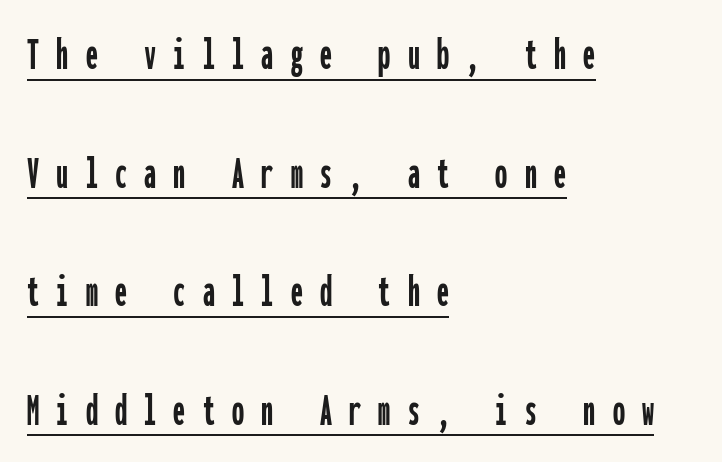
Q: Is the text italic (slanted)? A: No, it is upright.
Q: Is the typeface a serif or a sans-serif typeface? A: Sans-serif.
Q: Is the text underlined? A: Yes.
Q: How is the paragraph aligned? A: Left-aligned.
Q: Is the spacing between letters normal or unusually wide? A: Unusually wide.
Q: Is the spacing between lines tight, normal or loose? A: Loose.
Q: Width (condensed, normal, or wide)? A: Condensed.
Q: Stroke contrast? A: Low.
Q: x-height? A: Medium.
Q: Monospaced? A: Yes.
